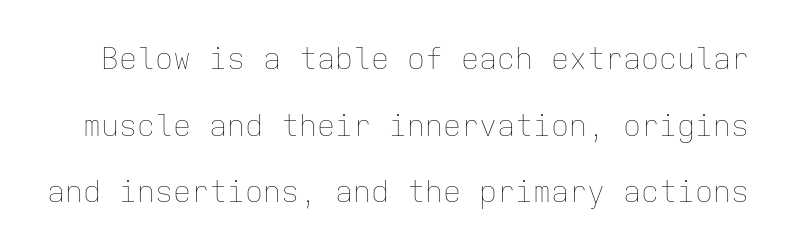
{"italic": "no", "bold": "no", "weight": "thin", "width": "normal", "stroke_contrast": "low", "x_height": "medium", "monospaced": "yes", "underline": "no", "line_spacing": "loose", "line_spacing_ratio": 2.22, "letter_spacing": "normal", "letter_spacing_em": 0.0, "glyph_px": 30}
